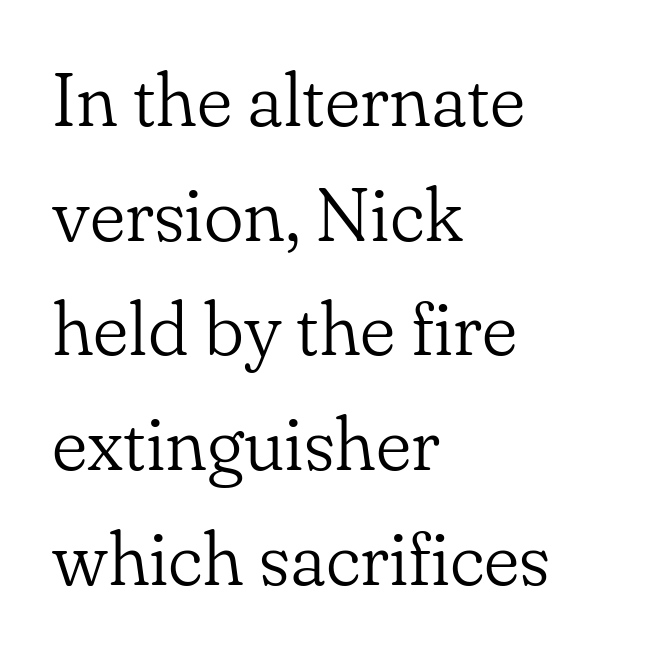
The image shows 75 px light serif type, upright; set left-aligned, normal line spacing (1.53x), normal letter spacing, not underlined; low stroke contrast and a small x-height.
